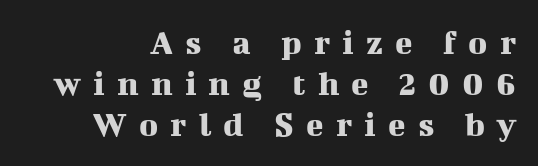
Q: Is the text italic (slanted)? A: No, it is upright.
Q: Is the typeface a serif or a sans-serif typeface? A: Serif.
Q: Is the text underlined? A: No.
Q: How is the paragraph aligned? A: Right-aligned.
Q: Is the spacing between letters normal or unusually wide? A: Unusually wide.
Q: Is the spacing between lines tight, normal or loose? A: Tight.
Q: Width (condensed, normal, or wide)? A: Normal.
Q: Stroke contrast? A: Medium.
Q: x-height? A: Medium.
Q: Monospaced? A: No.
